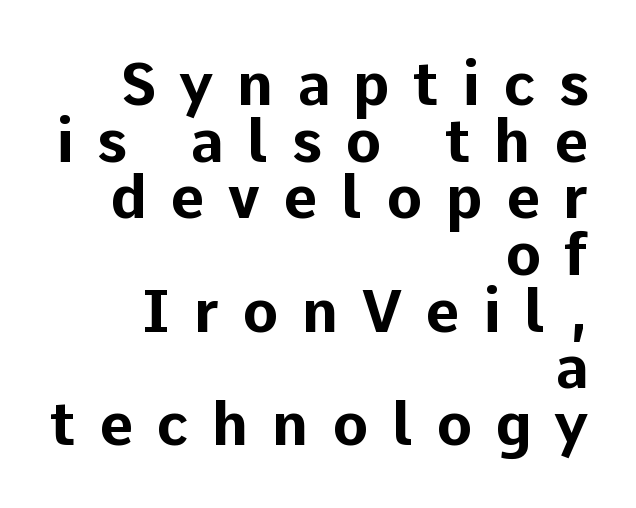
When letters stand straight like this, we call the style roman or upright. Here the glyphs are tracked loosely, breaking word shapes into spaced letters. The leading is snug, giving the passage a crowded texture. Weight: bold. Think of a printed novel: that variable character pitch is what you see here. The characters display no serif detailing; their extremities are plain.
